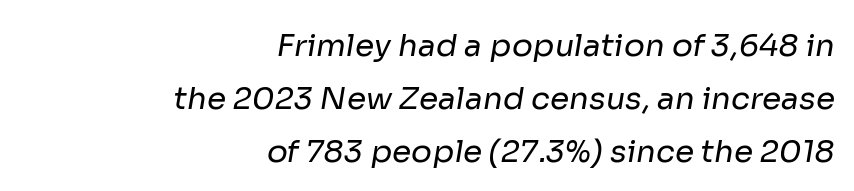
{"serif": "no", "bold": "no", "weight": "regular", "width": "normal", "stroke_contrast": "low", "x_height": "medium", "monospaced": "no", "underline": "no", "align": "right", "line_spacing_ratio": 1.71, "letter_spacing": "normal", "letter_spacing_em": 0.0, "glyph_px": 31}
